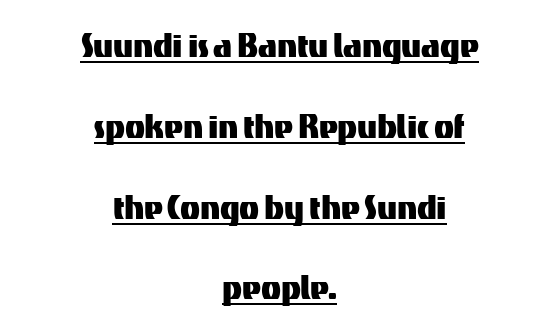
{"serif": "no", "italic": "no", "width": "normal", "stroke_contrast": "medium", "x_height": "medium", "monospaced": "no", "underline": "yes", "align": "center", "line_spacing": "loose", "line_spacing_ratio": 1.97, "letter_spacing": "normal", "letter_spacing_em": 0.0, "glyph_px": 41}
